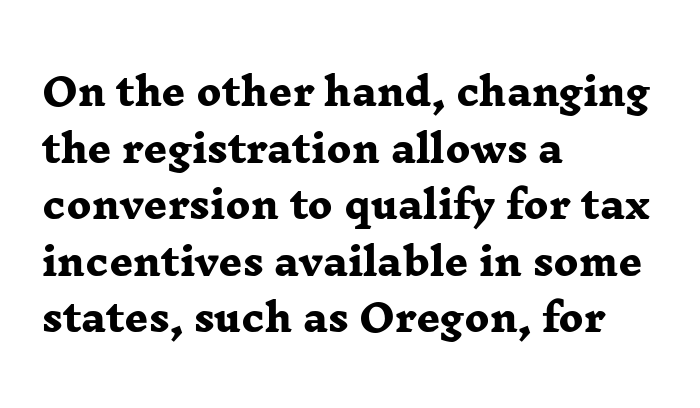
Underline: absent. The rendering keeps characters at their native spacing. Typesetter's note: full bold, strokes at maximum text heaviness. The face used here is proportionally spaced, like ordinary book or web type. These lines sit exactly where default settings would place them.
